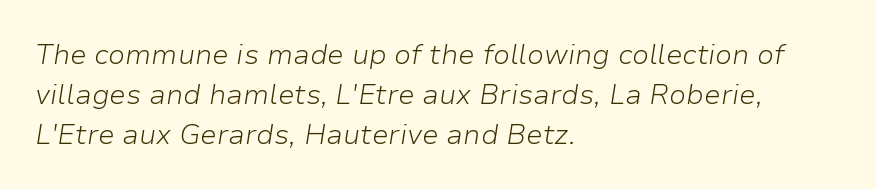
{"italic": "yes", "lean": "right", "slant_degrees": 9, "bold": "no", "weight": "light", "width": "normal", "stroke_contrast": "low", "x_height": "medium", "monospaced": "no", "underline": "no", "align": "left", "line_spacing": "normal", "line_spacing_ratio": 1.42, "letter_spacing": "normal", "letter_spacing_em": 0.0, "glyph_px": 28}
